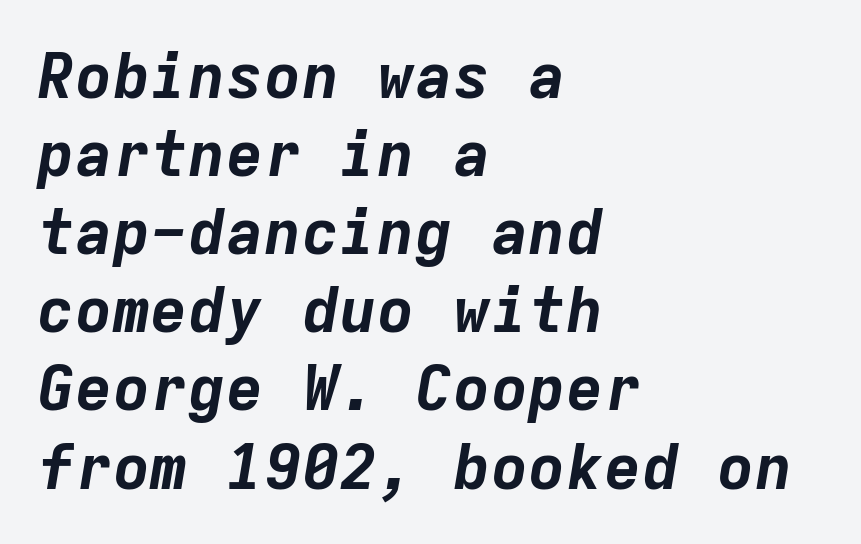
Q: Is the text bold? A: Yes.
Q: Is the text italic (slanted)? A: Yes, it leans right by about 9 degrees.
Q: Is the text underlined? A: No.
Q: How is the paragraph aligned? A: Left-aligned.
Q: Is the spacing between letters normal or unusually wide? A: Normal.
Q: Width (condensed, normal, or wide)? A: Normal.
Q: Stroke contrast? A: Low.
Q: x-height? A: Medium.
Q: Monospaced? A: Yes.
